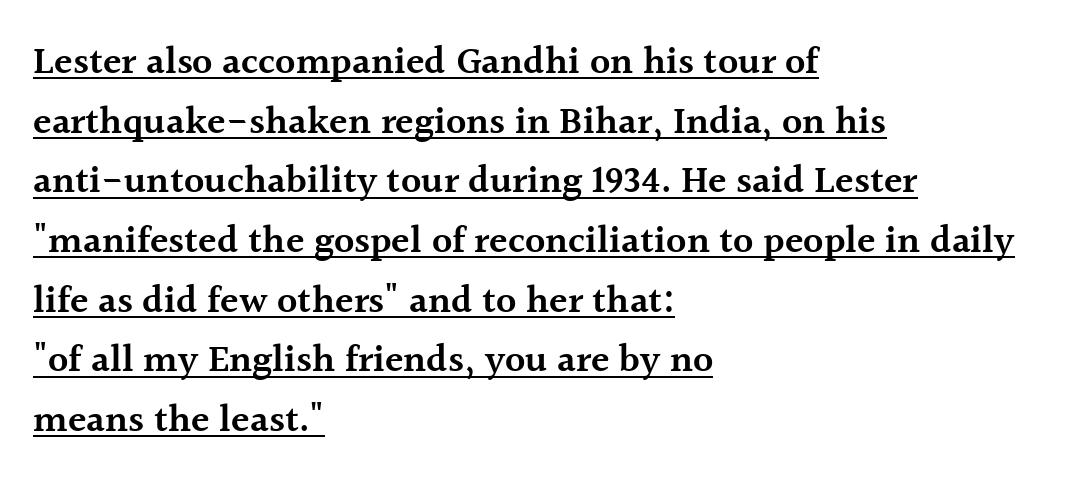
Is there any slant? The stems are plumb. These lines are rendered in a variable-pitch font. What kind of face is this? One with serifs. Strokes here are thickened, but only to semibold level. Students, observe the line beneath the letters — that is underlining.
